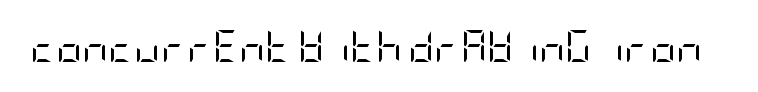
{"serif": "no", "italic": "no", "bold": "no", "weight": "regular", "width": "condensed", "stroke_contrast": "low", "x_height": "large", "underline": "no", "letter_spacing": "normal", "letter_spacing_em": 0.0, "glyph_px": 32}
